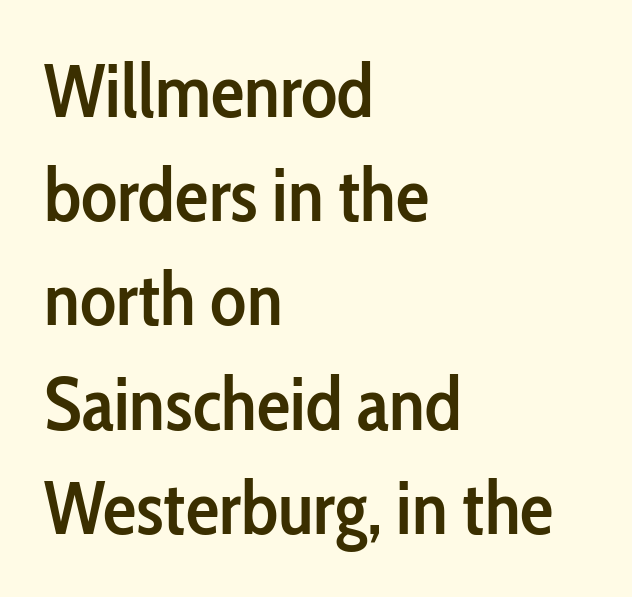
Q: Is the text bold? A: Semi-bold.
Q: Is the text italic (slanted)? A: No, it is upright.
Q: Is the typeface a serif or a sans-serif typeface? A: Sans-serif.
Q: Is the text underlined? A: No.
Q: How is the paragraph aligned? A: Left-aligned.
Q: Is the spacing between letters normal or unusually wide? A: Normal.
Q: Is the spacing between lines tight, normal or loose? A: Normal.
Q: Width (condensed, normal, or wide)? A: Condensed.
Q: Stroke contrast? A: Low.
Q: x-height? A: Medium.
Q: Monospaced? A: No.
